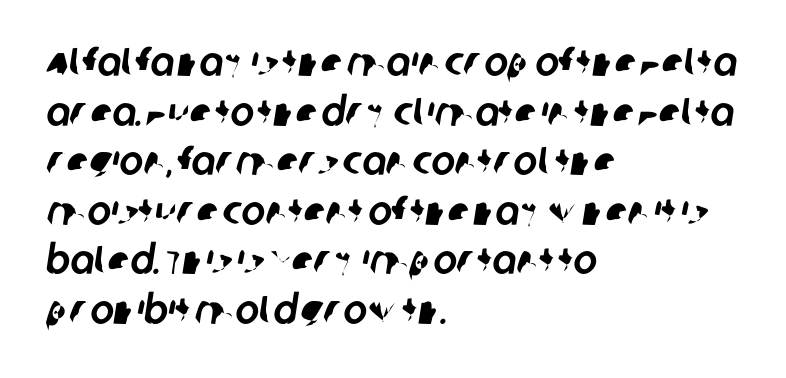
Q: Is the typeface a serif or a sans-serif typeface? A: Sans-serif.
Q: Is the text underlined? A: No.
Q: How is the paragraph aligned? A: Left-aligned.
Q: Is the spacing between letters normal or unusually wide? A: Normal.
Q: Width (condensed, normal, or wide)? A: Normal.
Q: Stroke contrast? A: Low.
Q: x-height? A: Large.
Q: Monospaced? A: No.
